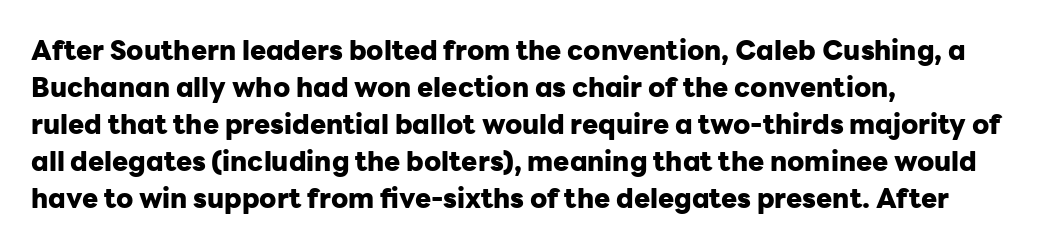
Q: Is the text bold? A: Yes.
Q: Is the text italic (slanted)? A: No, it is upright.
Q: Is the text underlined? A: No.
Q: How is the paragraph aligned? A: Left-aligned.
Q: Is the spacing between letters normal or unusually wide? A: Normal.
Q: Is the spacing between lines tight, normal or loose? A: Normal.
